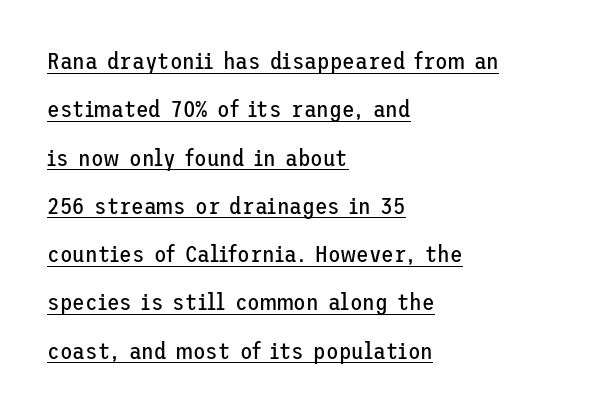
The image shows 23 px text type, upright; set left-aligned, loose line spacing (2.1x), normal letter spacing, underlined.
